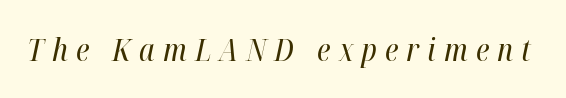
The typesetting does not lean heavy: it is not bold. Slanted lettering throughout. The face used here is proportionally spaced, like ordinary book or web type. The letters are spread apart with noticeably loose tracking.
